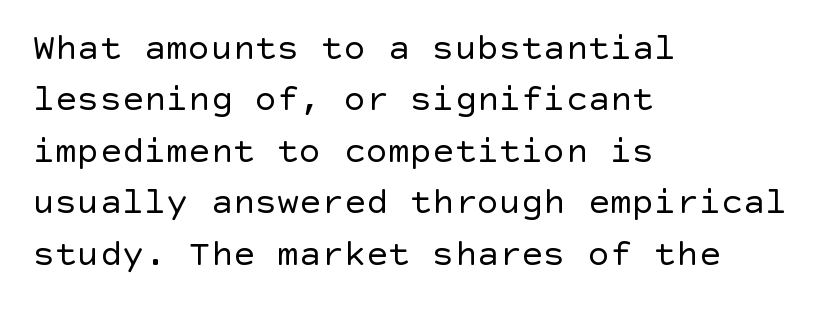
Q: Is the text bold? A: No.
Q: Is the text italic (slanted)? A: No, it is upright.
Q: Is the typeface a serif or a sans-serif typeface? A: Sans-serif.
Q: Is the text underlined? A: No.
Q: How is the paragraph aligned? A: Left-aligned.
Q: Is the spacing between letters normal or unusually wide? A: Normal.
Q: Is the spacing between lines tight, normal or loose? A: Normal.
Q: Width (condensed, normal, or wide)? A: Normal.
Q: x-height? A: Large.
